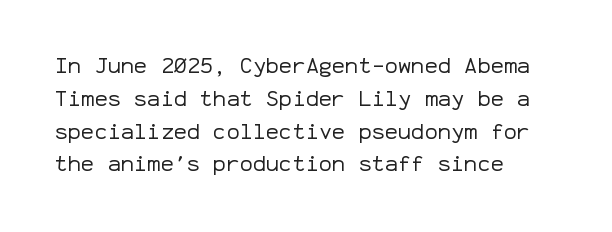
Q: Is the text bold? A: No.
Q: Is the text italic (slanted)? A: No, it is upright.
Q: Is the text underlined? A: No.
Q: How is the paragraph aligned? A: Left-aligned.
Q: Is the spacing between letters normal or unusually wide? A: Normal.
Q: Is the spacing between lines tight, normal or loose? A: Normal.
